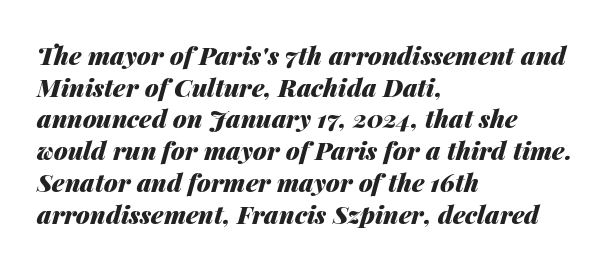
Q: Is the text bold? A: Yes.
Q: Is the text italic (slanted)? A: Yes, it leans right by about 14 degrees.
Q: Is the text underlined? A: No.
Q: How is the paragraph aligned? A: Left-aligned.
Q: Is the spacing between letters normal or unusually wide? A: Normal.
Q: Is the spacing between lines tight, normal or loose? A: Normal.
